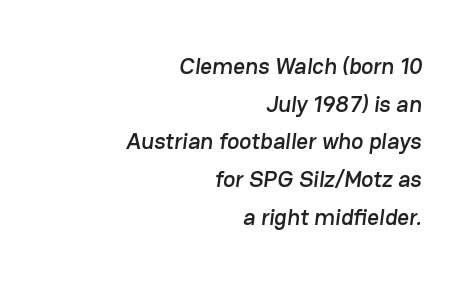
{"underline": "no", "align": "right", "line_spacing": "normal", "line_spacing_ratio": 1.64, "letter_spacing": "normal", "letter_spacing_em": 0.0, "glyph_px": 23}
